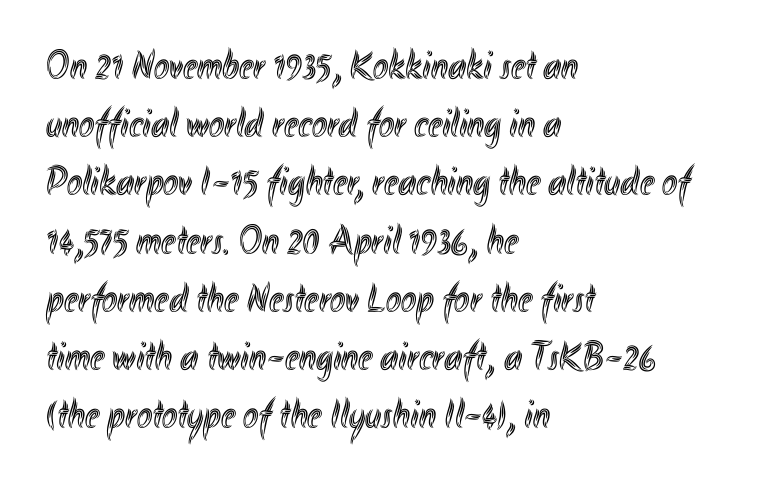
{"width": "condensed", "x_height": "small", "monospaced": "no", "underline": "no", "align": "left", "line_spacing": "normal", "line_spacing_ratio": 1.42, "letter_spacing": "normal", "letter_spacing_em": 0.0, "glyph_px": 41}
